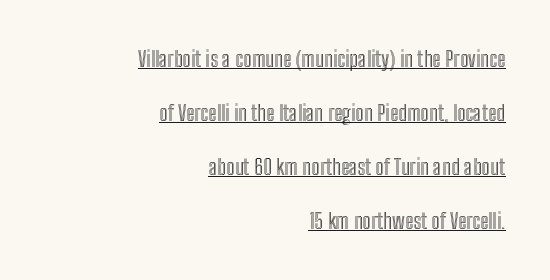
Q: Is the text italic (slanted)? A: No, it is upright.
Q: Is the text underlined? A: Yes.
Q: How is the paragraph aligned? A: Right-aligned.
Q: Is the spacing between letters normal or unusually wide? A: Normal.
Q: Is the spacing between lines tight, normal or loose? A: Loose.
